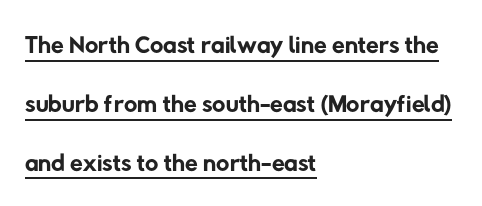
Q: Is the text bold? A: No.
Q: Is the typeface a serif or a sans-serif typeface? A: Sans-serif.
Q: Is the text underlined? A: Yes.
Q: How is the paragraph aligned? A: Left-aligned.
Q: Is the spacing between letters normal or unusually wide? A: Normal.
Q: Is the spacing between lines tight, normal or loose? A: Normal.
Q: Width (condensed, normal, or wide)? A: Normal.
Q: Stroke contrast? A: Low.
Q: x-height? A: Medium.
Q: Monospaced? A: No.
